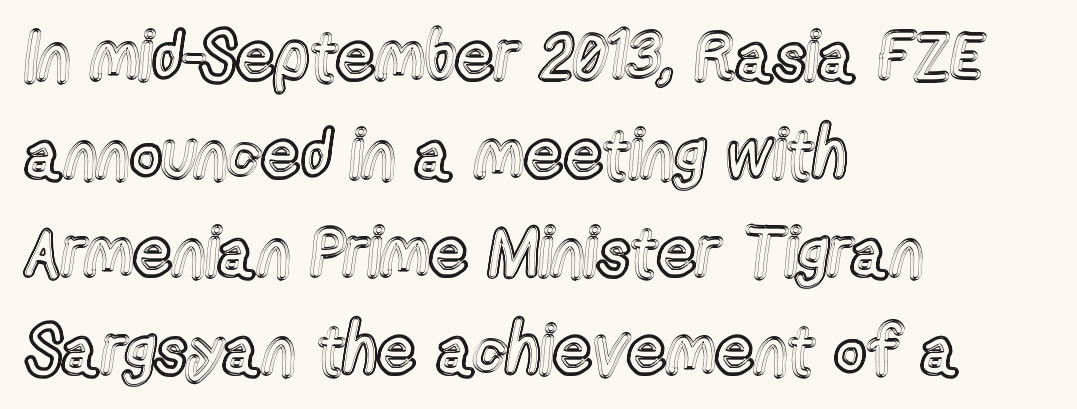
The image shows 68 px condensed type; set left-aligned, normal line spacing (1.44x), normal letter spacing, not underlined; a medium x-height.
